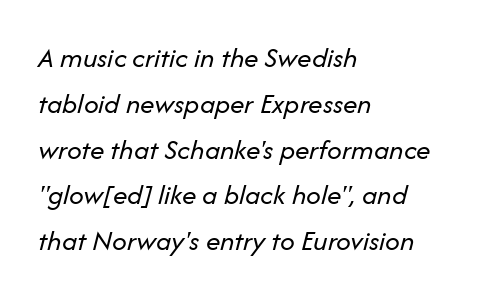
The lines sit at an ordinary, default distance from one another. A bare baseline throughout the passage. The font's italic variant was chosen for this text. You could call the tracking neutral — neither tight nor loose. Line beginnings align vertically; line endings do not.
